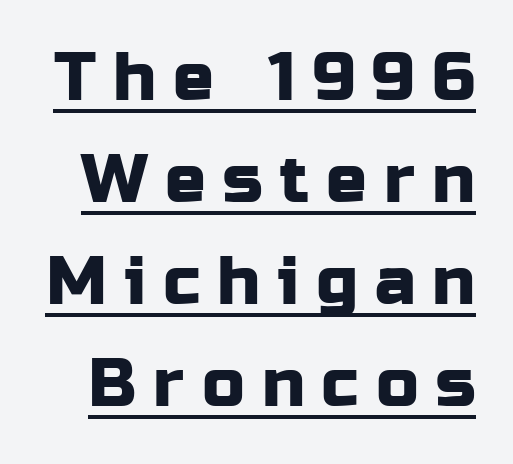
Somebody hit Ctrl+U on this one — the words are underlined. Unlike a traditional serif, this face leaves its strokes unadorned. Designer's note — italics off, roman on. These lines sit exactly where default settings would place them.
